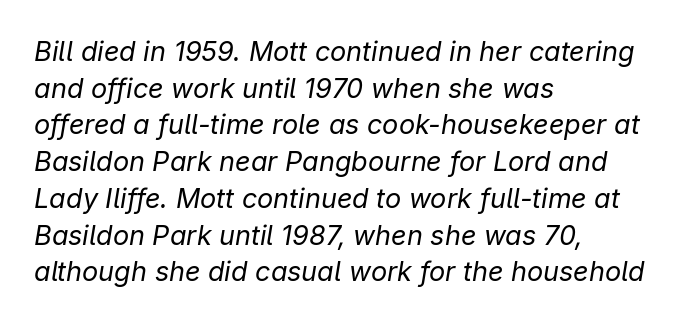
The image shows 27 px text type, italic (leaning right); set left-aligned, normal line spacing (1.36x), normal letter spacing, not underlined.
